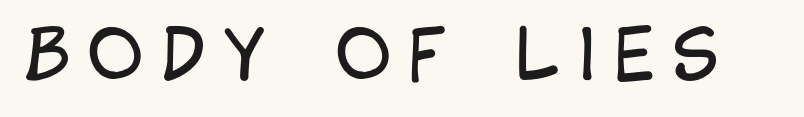
Italic: no, the glyphs are upright roman. Look at the tracking — it's clearly loosened, letters drifting apart. You could not count columns in this text — the font is proportionally spaced. Rule under the text: the space is simply empty. The letterforms sit at book weight or below.
